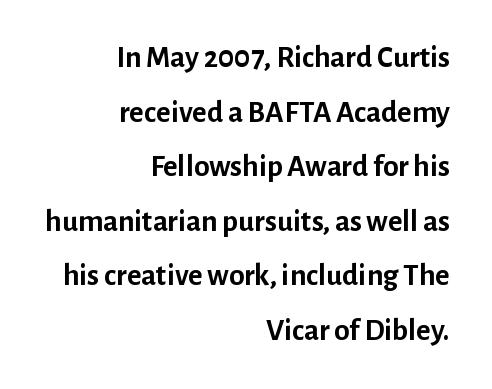
Q: Is the text bold? A: Yes.
Q: Is the text italic (slanted)? A: No, it is upright.
Q: Is the typeface a serif or a sans-serif typeface? A: Sans-serif.
Q: Is the text underlined? A: No.
Q: How is the paragraph aligned? A: Right-aligned.
Q: Is the spacing between letters normal or unusually wide? A: Normal.
Q: Width (condensed, normal, or wide)? A: Normal.
Q: Stroke contrast? A: Low.
Q: x-height? A: Medium.
Q: Monospaced? A: No.
